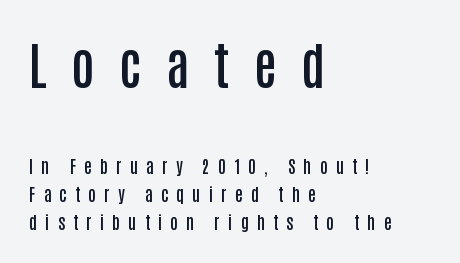
{"serif": "no", "italic": "no", "bold": "semi", "weight": "semibold", "width": "condensed", "stroke_contrast": "low", "x_height": "large", "monospaced": "no", "underline": "no", "align": "left", "line_spacing": "normal", "line_spacing_ratio": 1.65, "letter_spacing": "wide", "letter_spacing_em": 0.48, "larger_block": "first", "size_ratio": 3.0, "glyph_px": 51}
